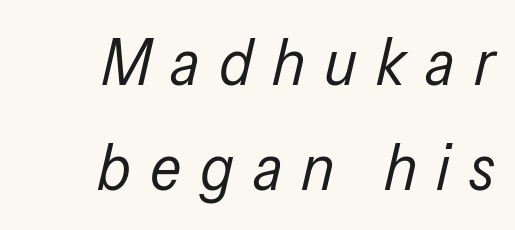
Q: Is the text bold? A: No.
Q: Is the text italic (slanted)? A: Yes, it leans right by about 13 degrees.
Q: Is the text underlined? A: No.
Q: How is the paragraph aligned? A: Right-aligned.
Q: Is the spacing between letters normal or unusually wide? A: Unusually wide.
Q: Is the spacing between lines tight, normal or loose? A: Normal.
Q: Width (condensed, normal, or wide)? A: Condensed.
Q: Stroke contrast? A: Low.
Q: x-height? A: Medium.
Q: Monospaced? A: No.
